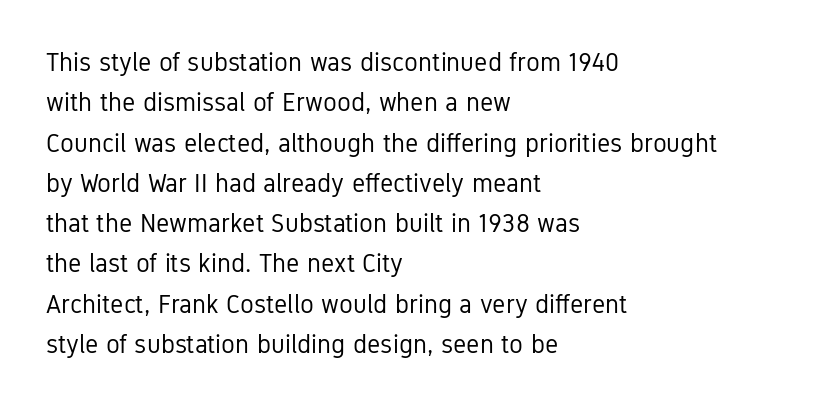
{"italic": "no", "bold": "no", "underline": "no", "align": "left", "line_spacing": "normal", "line_spacing_ratio": 1.55, "letter_spacing": "normal", "letter_spacing_em": 0.0, "glyph_px": 26}
